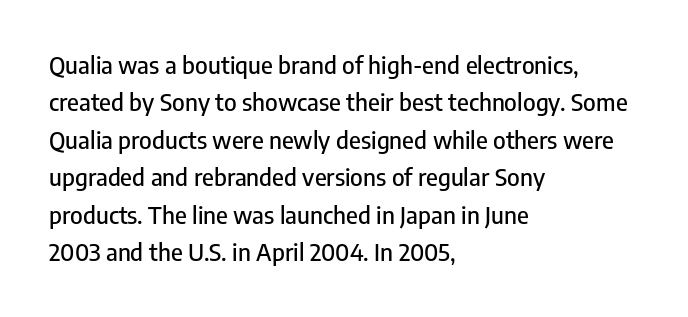
Quick note: interline space is typical. Ordinary non-slanted type is in use. The glyphs are unaccompanied by any horizontal stroke below them. The setting favours the left margin, as ordinary paragraphs usually do.
